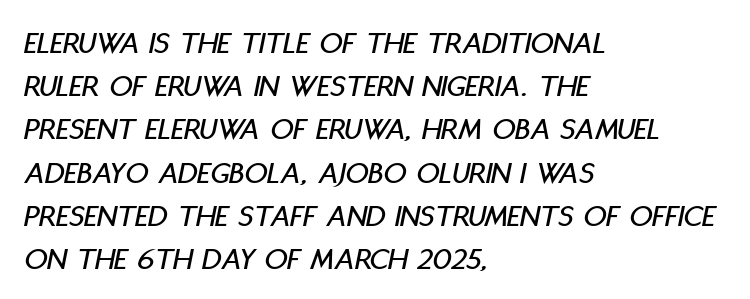
The image shows 32 px condensed type, italic (leaning right); set left-aligned, normal line spacing (1.35x), normal letter spacing, not underlined; low stroke contrast and a large x-height.
